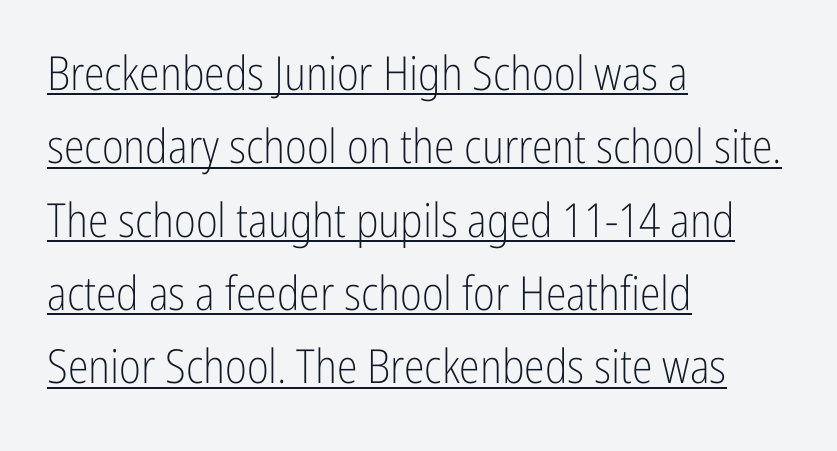
Q: Is the text bold? A: No.
Q: Is the text italic (slanted)? A: No, it is upright.
Q: Is the typeface a serif or a sans-serif typeface? A: Sans-serif.
Q: Is the text underlined? A: Yes.
Q: How is the paragraph aligned? A: Left-aligned.
Q: Is the spacing between letters normal or unusually wide? A: Normal.
Q: Is the spacing between lines tight, normal or loose? A: Normal.
Q: Width (condensed, normal, or wide)? A: Condensed.
Q: Stroke contrast? A: Low.
Q: x-height? A: Medium.
Q: Monospaced? A: No.
